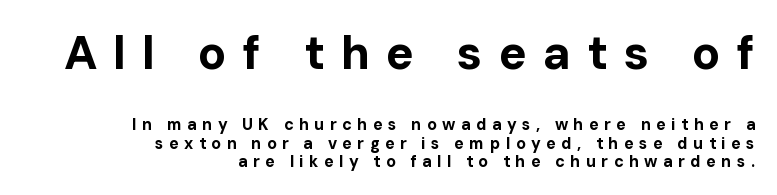
Each word looks stretched out because of the extra space between its letters. Typesetter's note: full bold, strokes at maximum text heaviness. Where is the straight margin? On the right. The letters advance in unequal steps, a hallmark of proportional type.
